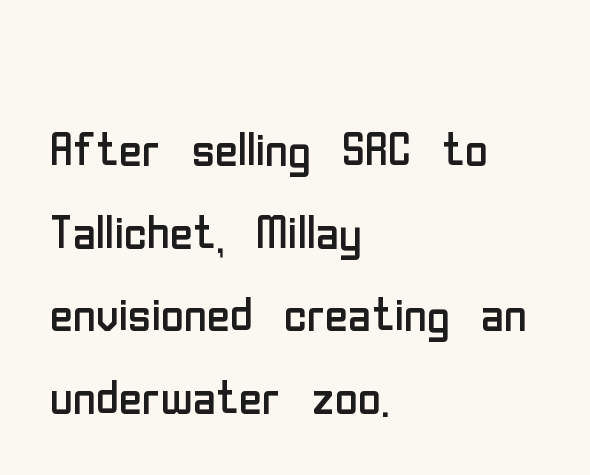
Q: Is the text bold? A: No.
Q: Is the text italic (slanted)? A: No, it is upright.
Q: Is the typeface a serif or a sans-serif typeface? A: Sans-serif.
Q: Is the text underlined? A: No.
Q: How is the paragraph aligned? A: Left-aligned.
Q: Is the spacing between letters normal or unusually wide? A: Normal.
Q: Is the spacing between lines tight, normal or loose? A: Normal.
Q: Width (condensed, normal, or wide)? A: Condensed.
Q: Stroke contrast? A: Low.
Q: x-height? A: Medium.
Q: Monospaced? A: No.
